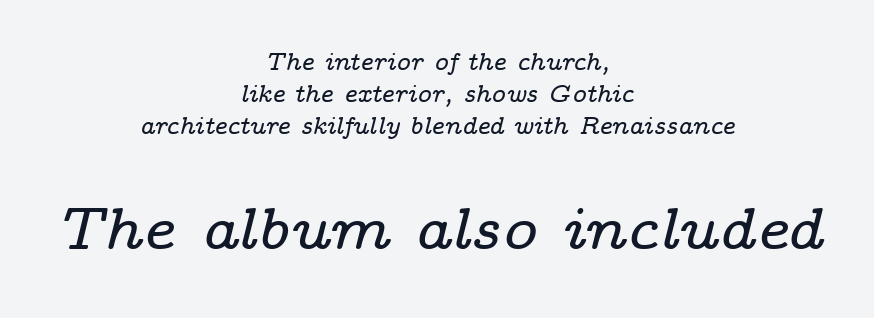
The letters advance in unequal steps, a hallmark of proportional type. Look at the bottom of the vertical strokes: they flare into serifs here. Check under the words: just untouched page. The letters in the lower block stand taller than those in the block above.
